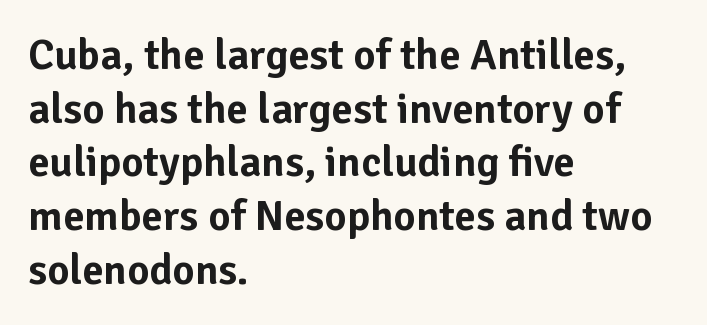
This block has exactly the height ordinary leading produces. Regarding serifs, this sample does without them. This is roman type, the default non-slanted kind. Only glyphs here, with clear space below each row.
